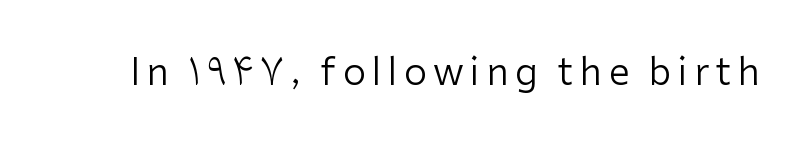
The specimen reads as upright at a glance. On a weight scale, this lands at 450 or below. The letters carry no serifs — their stems end cleanly without finishing strokes. Type without underlining. Looks like regular typesetting: each glyph gets only the width it needs.
